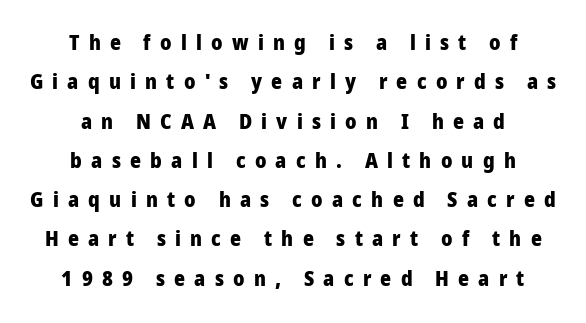
Q: Is the text bold? A: Yes.
Q: Is the text italic (slanted)? A: No, it is upright.
Q: Is the text underlined? A: No.
Q: How is the paragraph aligned? A: Centered.
Q: Is the spacing between letters normal or unusually wide? A: Unusually wide.
